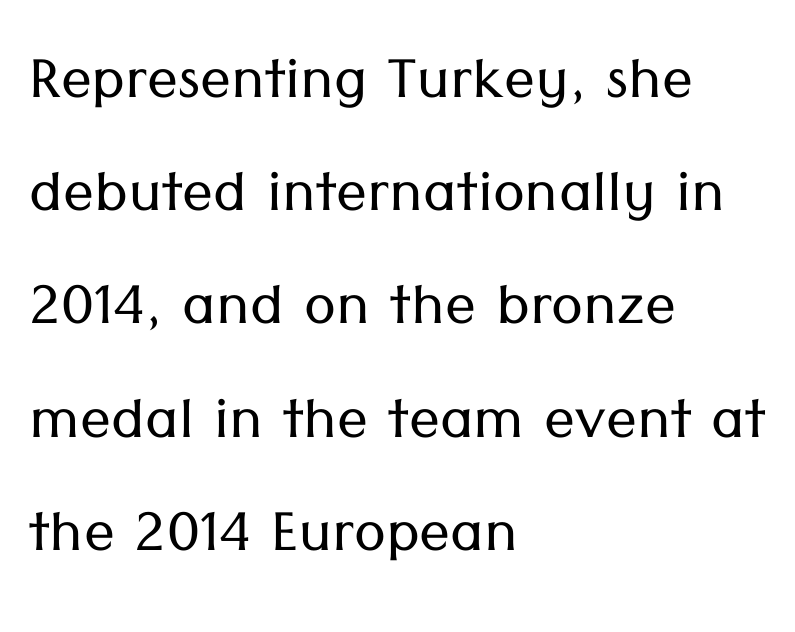
{"serif": "no", "italic": "no", "bold": "no", "weight": "light", "width": "normal", "stroke_contrast": "low", "x_height": "medium", "monospaced": "no", "underline": "no", "align": "left", "line_spacing": "normal", "line_spacing_ratio": 1.47, "letter_spacing": "normal", "letter_spacing_em": 0.0, "glyph_px": 77}
